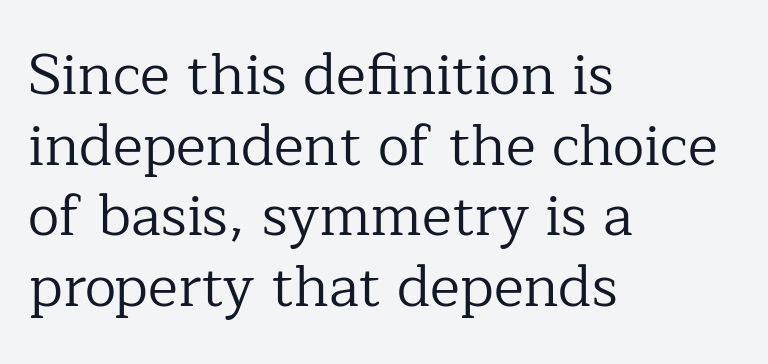
The image shows 57 px regular-weight serif type, upright; set left-aligned, line spacing 1.24x, normal letter spacing, not underlined; low stroke contrast and a medium x-height.
